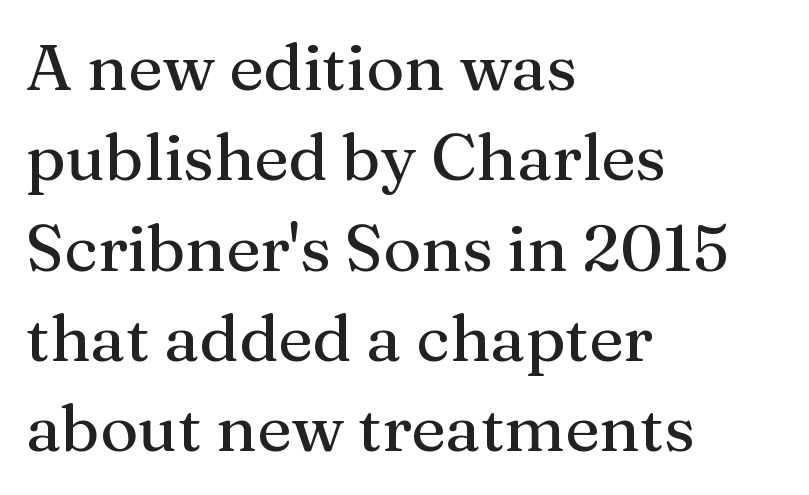
Q: Is the text italic (slanted)? A: No, it is upright.
Q: Is the typeface a serif or a sans-serif typeface? A: Serif.
Q: Is the text underlined? A: No.
Q: How is the paragraph aligned? A: Left-aligned.
Q: Is the spacing between letters normal or unusually wide? A: Normal.
Q: Is the spacing between lines tight, normal or loose? A: Normal.
Q: Width (condensed, normal, or wide)? A: Normal.
Q: Stroke contrast? A: Medium.
Q: x-height? A: Medium.
Q: Monospaced? A: No.
